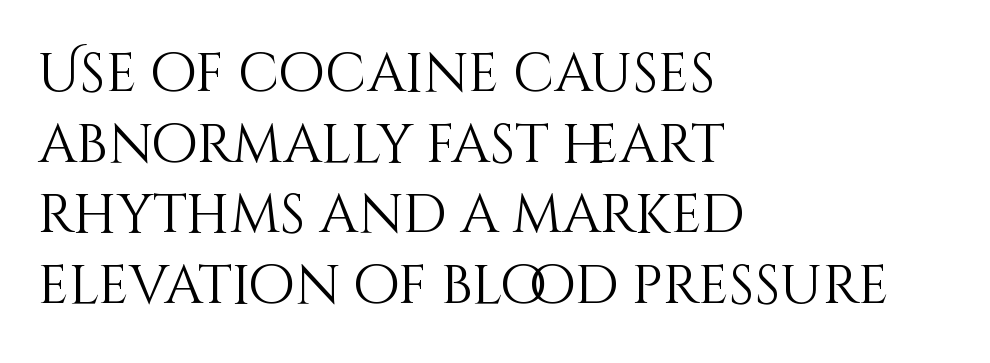
Q: Is the text bold? A: No.
Q: Is the text italic (slanted)? A: No, it is upright.
Q: Is the text underlined? A: No.
Q: How is the paragraph aligned? A: Left-aligned.
Q: Is the spacing between letters normal or unusually wide? A: Normal.
Q: Is the spacing between lines tight, normal or loose? A: Normal.
Q: Width (condensed, normal, or wide)? A: Normal.
Q: Stroke contrast? A: Medium.
Q: x-height? A: Large.
Q: Monospaced? A: No.
